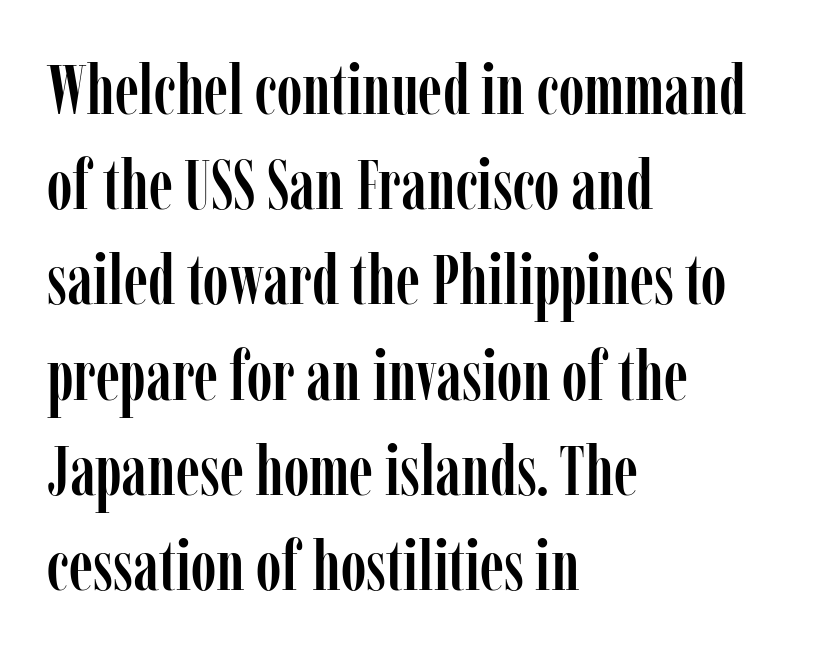
The paragraph shown leans on its left margin. The strip under each line holds only bare page. These lines keep a tight, regular rhythm from letter to letter. Font category for this specimen: serif. A typesetter would call this proportional, since set widths differ per character.
